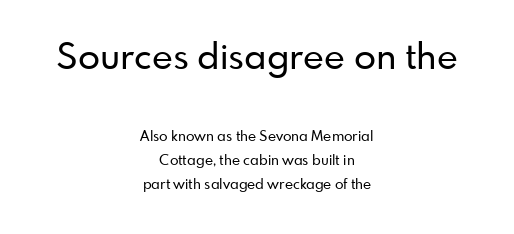
Q: Is the text italic (slanted)? A: No, it is upright.
Q: Is the typeface a serif or a sans-serif typeface? A: Sans-serif.
Q: Is the text underlined? A: No.
Q: How is the paragraph aligned? A: Centered.
Q: Is the spacing between letters normal or unusually wide? A: Normal.
Q: Which block of text is set in a larger size, the first (top) or the second (bottom)? A: The first (top) one.
Q: Width (condensed, normal, or wide)? A: Normal.
Q: Stroke contrast? A: Low.
Q: x-height? A: Small.
Q: Monospaced? A: No.
